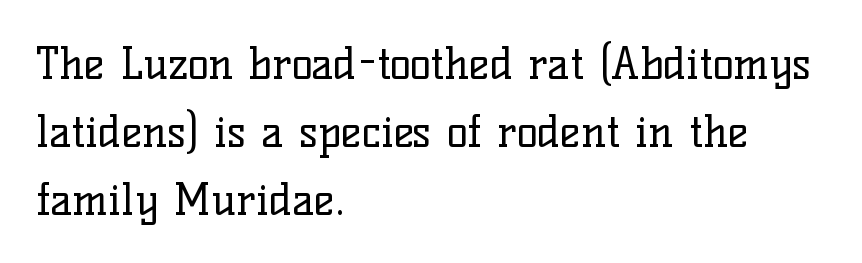
The lettering holds an erect, upright posture throughout. The rendering keeps characters at their native spacing. Plain, unruled lines of type. A quiet, ordinary-to-light weight characterises the typeface.
